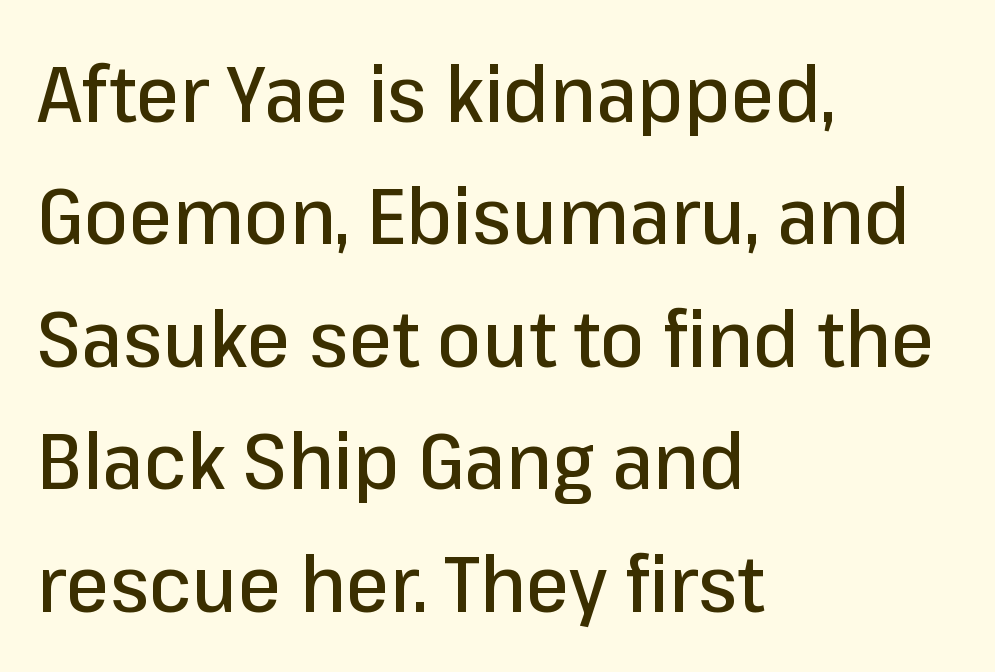
The image shows 79 px sans-serif type, upright; set left-aligned, normal line spacing (1.55x), normal letter spacing, not underlined; low stroke contrast and a medium x-height.
